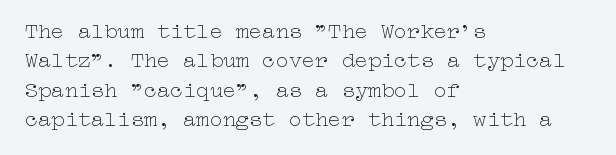
{"italic": "no", "bold": "no", "underline": "no", "align": "left", "line_spacing": "normal", "line_spacing_ratio": 1.33, "letter_spacing": "normal", "letter_spacing_em": 0.0, "glyph_px": 22}
